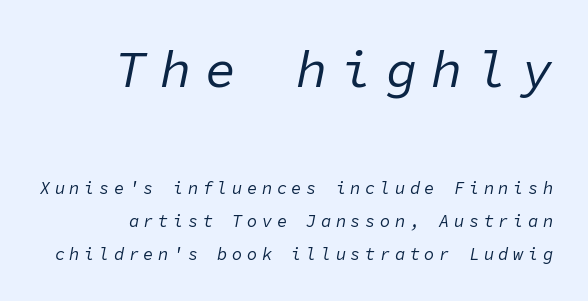
Q: Is the text bold? A: No.
Q: Is the text italic (slanted)? A: Yes, it leans right by about 11 degrees.
Q: Is the text underlined? A: No.
Q: How is the paragraph aligned? A: Right-aligned.
Q: Is the spacing between letters normal or unusually wide? A: Unusually wide.
Q: Is the spacing between lines tight, normal or loose? A: Loose.
Q: Which block of text is set in a larger size, the first (top) or the second (bottom)? A: The first (top) one.
Q: Width (condensed, normal, or wide)? A: Normal.
Q: Stroke contrast? A: Low.
Q: x-height? A: Medium.
Q: Monospaced? A: Yes.
